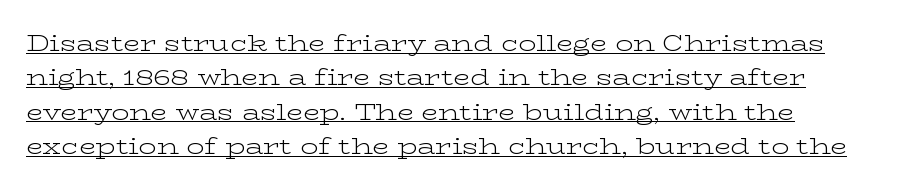
Q: Is the text bold? A: No.
Q: Is the text italic (slanted)? A: No, it is upright.
Q: Is the text underlined? A: Yes.
Q: How is the paragraph aligned? A: Left-aligned.
Q: Is the spacing between letters normal or unusually wide? A: Normal.
Q: Is the spacing between lines tight, normal or loose? A: Normal.
